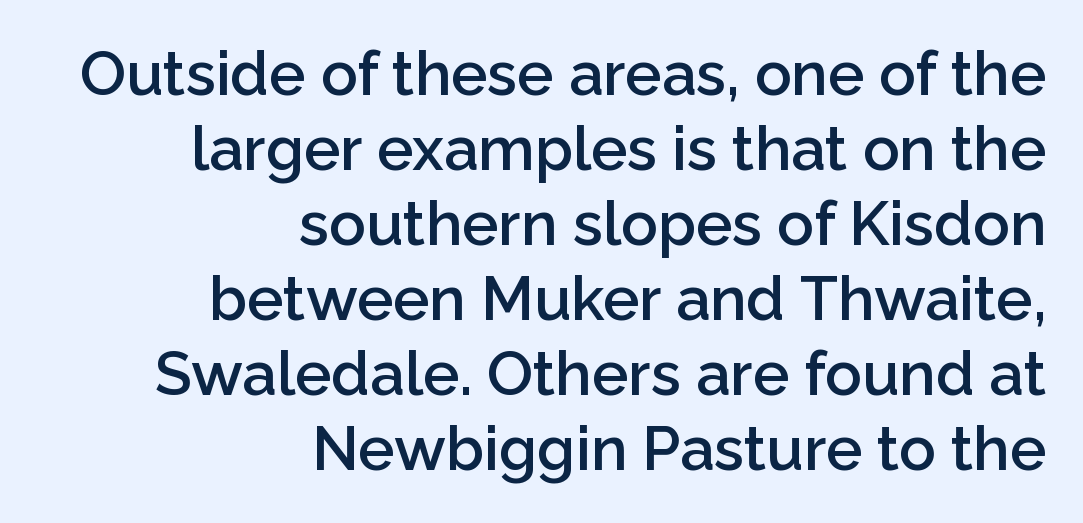
Q: Is the text bold? A: Semi-bold.
Q: Is the text italic (slanted)? A: No, it is upright.
Q: Is the typeface a serif or a sans-serif typeface? A: Sans-serif.
Q: Is the text underlined? A: No.
Q: How is the paragraph aligned? A: Right-aligned.
Q: Is the spacing between letters normal or unusually wide? A: Normal.
Q: Width (condensed, normal, or wide)? A: Normal.
Q: Stroke contrast? A: Low.
Q: x-height? A: Medium.
Q: Monospaced? A: No.
